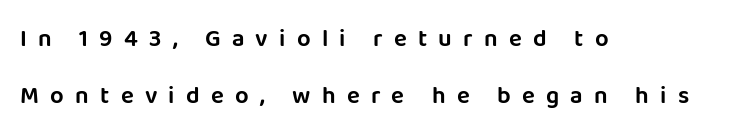
The rendering uses a large line-height, opening up the rows. The paragraph shown leans on its left margin. The specimen reads as upright at a glance. The rendering inserts visible extra space after every character. The space directly below the letters is spotless.
